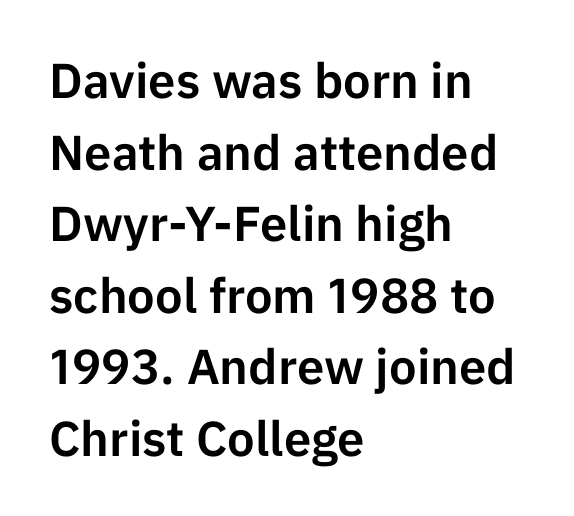
{"serif": "no", "italic": "no", "width": "normal", "stroke_contrast": "low", "x_height": "medium", "monospaced": "no", "underline": "no", "align": "left", "line_spacing": "normal", "line_spacing_ratio": 1.46, "letter_spacing": "normal", "letter_spacing_em": 0.0, "glyph_px": 49}
